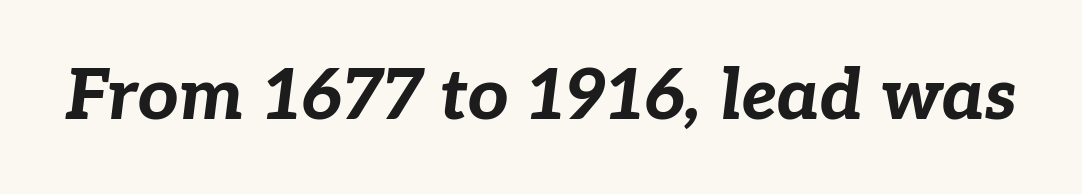
Q: Is the text bold? A: Yes.
Q: Is the text italic (slanted)? A: Yes, it leans right by about 7 degrees.
Q: Is the text underlined? A: No.
Q: Is the spacing between letters normal or unusually wide? A: Normal.
Q: Width (condensed, normal, or wide)? A: Normal.
Q: Stroke contrast? A: Low.
Q: x-height? A: Medium.
Q: Monospaced? A: No.
